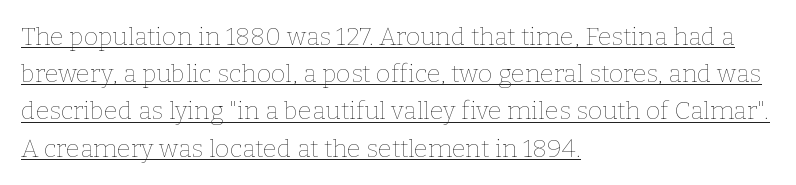
Q: Is the text bold? A: No.
Q: Is the text italic (slanted)? A: No, it is upright.
Q: Is the text underlined? A: Yes.
Q: How is the paragraph aligned? A: Left-aligned.
Q: Is the spacing between letters normal or unusually wide? A: Normal.
Q: Is the spacing between lines tight, normal or loose? A: Normal.
